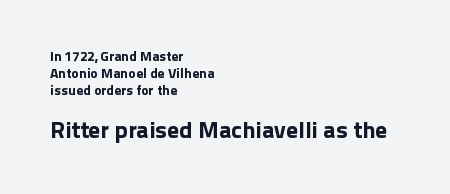
A classic flush-left, rag-right setting is used for this passage. Honestly, the letter spacing is just normal — you wouldn't notice it. Visually, the bottom section dominates because its glyphs are scaled up. The glyphs are unaccompanied by any horizontal stroke below them. The typography opts for an upright posture over an oblique one.
